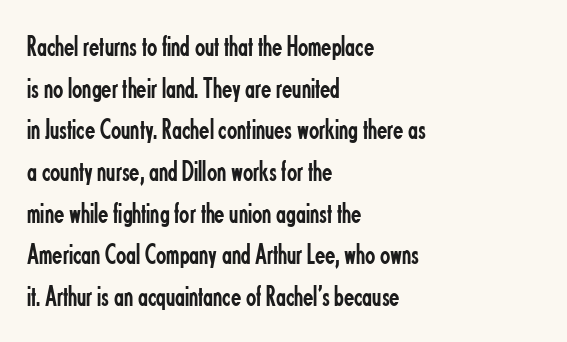
Q: Is the text bold? A: No.
Q: Is the text italic (slanted)? A: No, it is upright.
Q: Is the typeface a serif or a sans-serif typeface? A: Sans-serif.
Q: Is the text underlined? A: No.
Q: How is the paragraph aligned? A: Left-aligned.
Q: Is the spacing between letters normal or unusually wide? A: Normal.
Q: Is the spacing between lines tight, normal or loose? A: Normal.
Q: Width (condensed, normal, or wide)? A: Condensed.
Q: Stroke contrast? A: Low.
Q: x-height? A: Small.
Q: Monospaced? A: No.
